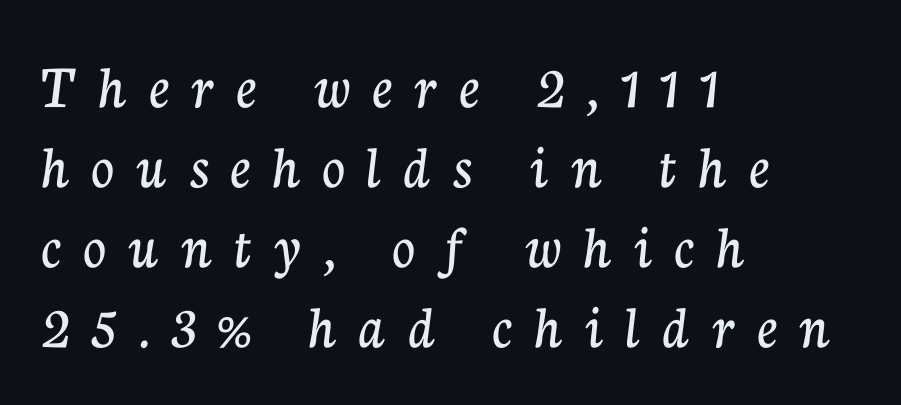
Q: Is the text italic (slanted)? A: Yes.
Q: Is the typeface a serif or a sans-serif typeface? A: Serif.
Q: Is the text underlined? A: No.
Q: How is the paragraph aligned? A: Left-aligned.
Q: Is the spacing between letters normal or unusually wide? A: Unusually wide.
Q: Is the spacing between lines tight, normal or loose? A: Normal.
Q: Width (condensed, normal, or wide)? A: Normal.
Q: Stroke contrast? A: Low.
Q: x-height? A: Medium.
Q: Monospaced? A: No.
